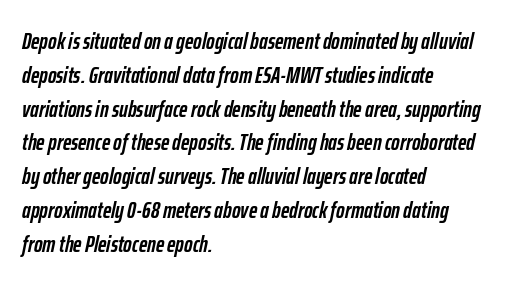
The image shows 23 px bold type, italic (leaning right); set left-aligned, normal line spacing (1.47x), normal letter spacing, not underlined.
